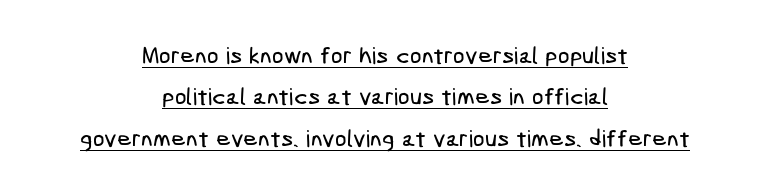
{"underline": "yes", "align": "center", "line_spacing_ratio": 1.8, "letter_spacing": "normal", "letter_spacing_em": 0.0, "glyph_px": 23}
